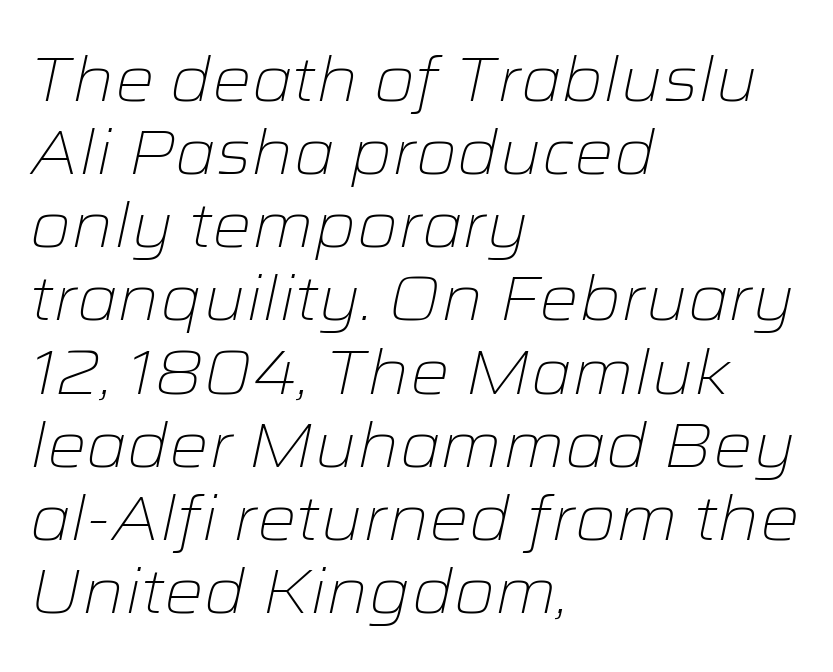
Q: Is the text bold? A: No.
Q: Is the text italic (slanted)? A: Yes, it leans right by about 12 degrees.
Q: Is the text underlined? A: No.
Q: How is the paragraph aligned? A: Left-aligned.
Q: Is the spacing between letters normal or unusually wide? A: Normal.
Q: Width (condensed, normal, or wide)? A: Wide.
Q: Stroke contrast? A: Low.
Q: x-height? A: Medium.
Q: Monospaced? A: No.
